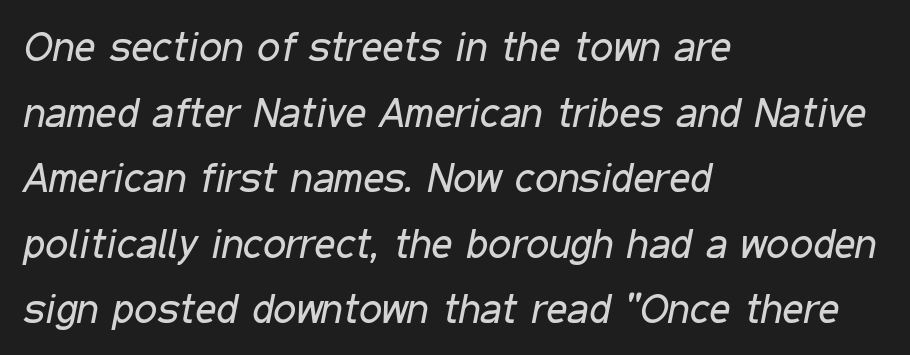
The letterforms sit at book weight or below. Each word holds together tightly as a unit, with standard inter-letter gaps. Line spacing here is normal. The lettering tilts uniformly, giving the passage an italic look. Varying glyph widths throughout — classic text-font behaviour.
